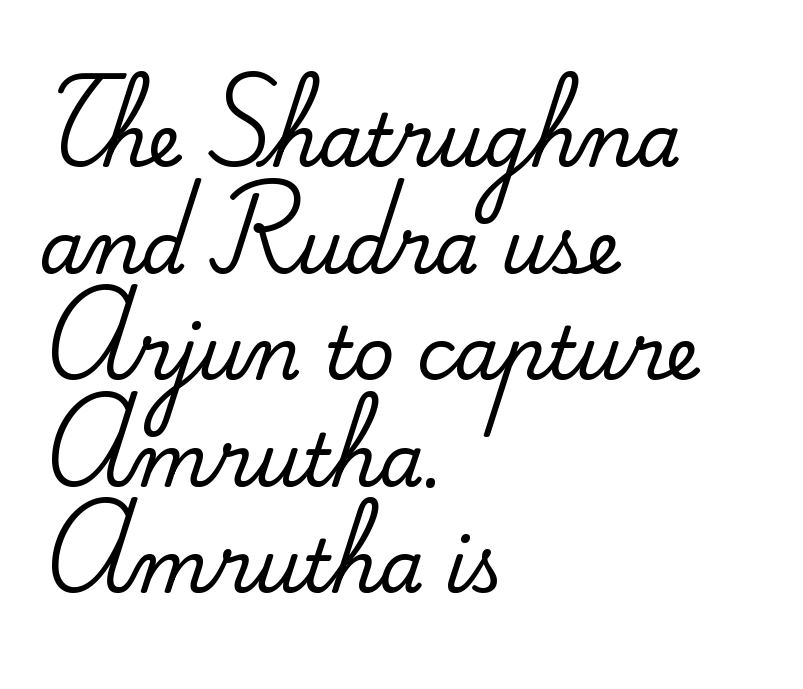
Small tapered or slab feet sit at the stroke ends, so this counts as serif. Here the glyphs are tracked normally, forming tight word shapes. Note the varied advance widths — an 'i' is clearly narrower than an 'm'. The rendering uses a moderate line-height, typical for paragraphs. The paragraph shown leans on its left margin.
